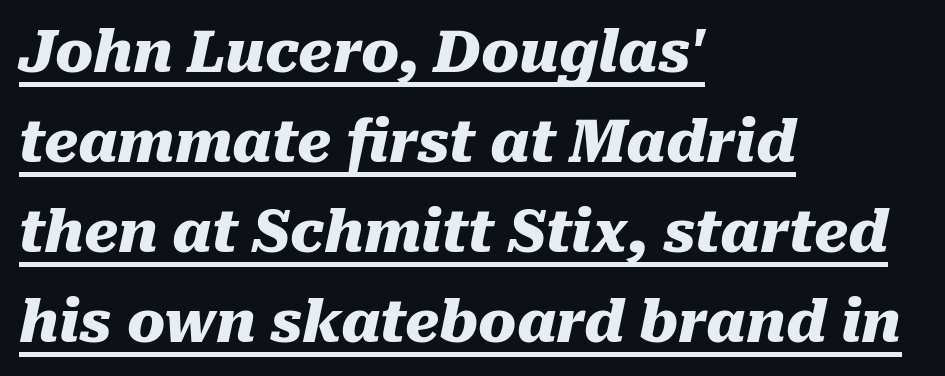
Words appear dense and cohesive because spacing is normal. The strokes are fattened all the way to bold. This rendering uses left alignment, leaving the right contour irregular. A normal amount of white space separates one row of letters from the next. The specimen includes a rule beneath the text block's lines.
